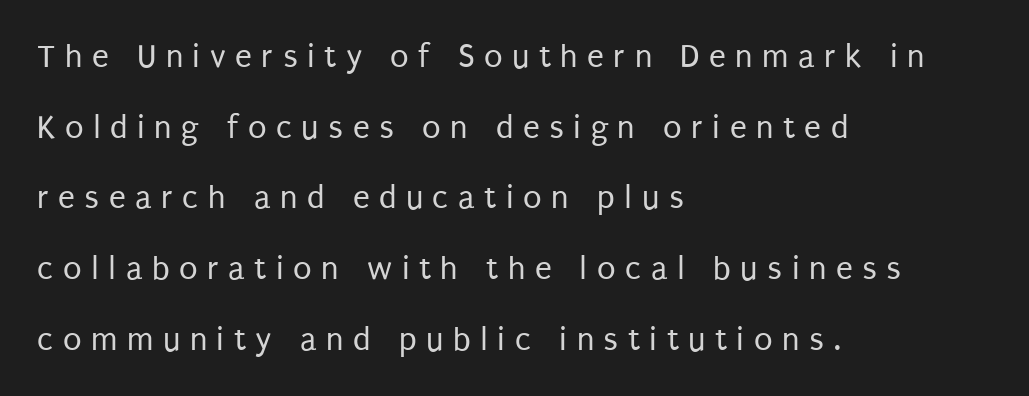
Q: Is the text bold? A: No.
Q: Is the text italic (slanted)? A: No, it is upright.
Q: Is the typeface a serif or a sans-serif typeface? A: Sans-serif.
Q: Is the text underlined? A: No.
Q: How is the paragraph aligned? A: Left-aligned.
Q: Is the spacing between letters normal or unusually wide? A: Unusually wide.
Q: Is the spacing between lines tight, normal or loose? A: Loose.
Q: Width (condensed, normal, or wide)? A: Condensed.
Q: Stroke contrast? A: Low.
Q: x-height? A: Large.
Q: Monospaced? A: No.
